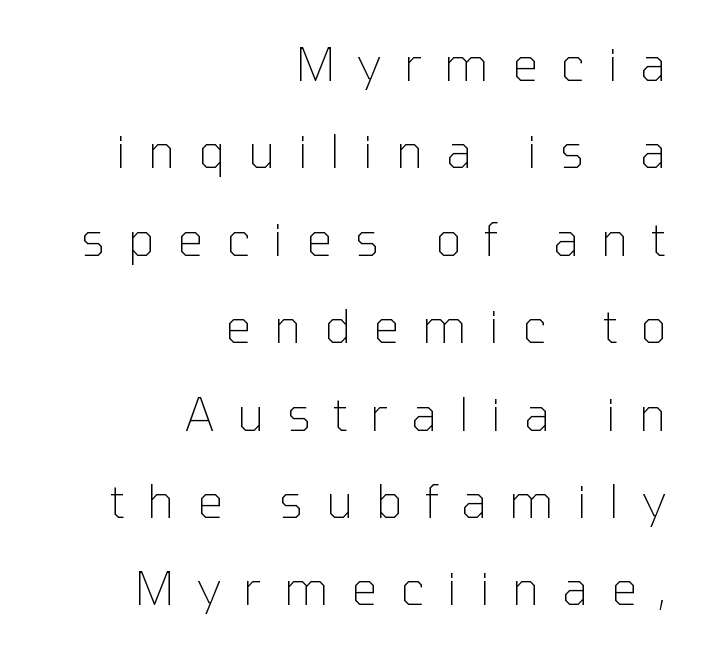
The image shows 46 px thin sans-serif type, upright; set right-aligned, loose line spacing (1.9x), unusually wide letter spacing (+0.49 em), not underlined; low stroke contrast and a medium x-height.
